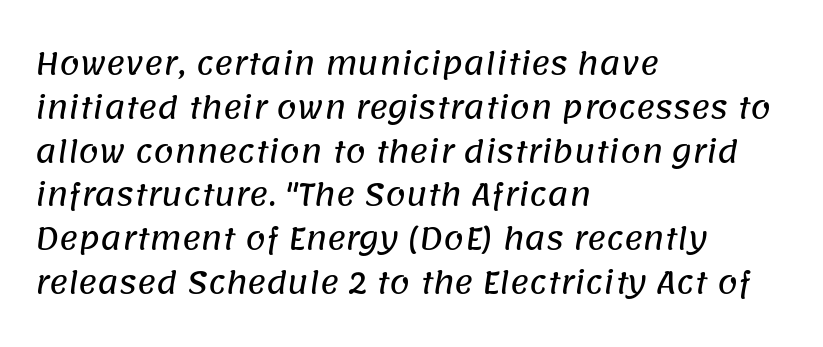
Q: Is the typeface a serif or a sans-serif typeface? A: Sans-serif.
Q: Is the text underlined? A: No.
Q: How is the paragraph aligned? A: Left-aligned.
Q: Is the spacing between letters normal or unusually wide? A: Normal.
Q: Is the spacing between lines tight, normal or loose? A: Normal.
Q: Width (condensed, normal, or wide)? A: Normal.
Q: Stroke contrast? A: Low.
Q: x-height? A: Large.
Q: Monospaced? A: No.
